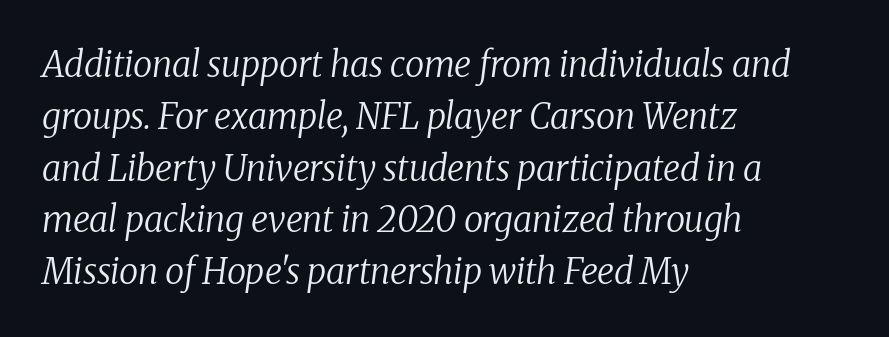
{"serif": "yes", "italic": "yes", "lean": "right", "slant_degrees": 8, "bold": "no", "weight": "regular", "width": "normal", "stroke_contrast": "low", "x_height": "medium", "monospaced": "no", "underline": "no", "align": "left", "line_spacing": "normal", "line_spacing_ratio": 1.48, "letter_spacing": "normal", "letter_spacing_em": 0.0, "glyph_px": 35}
